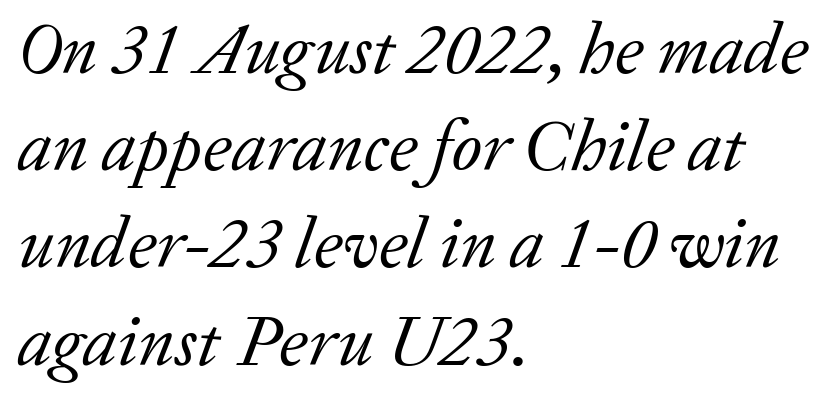
Quick note: italic. Caption: standard tracking, unaltered. Rows of type keep a routine distance in the vertical direction. The typeface chosen for these lines features serifs.
